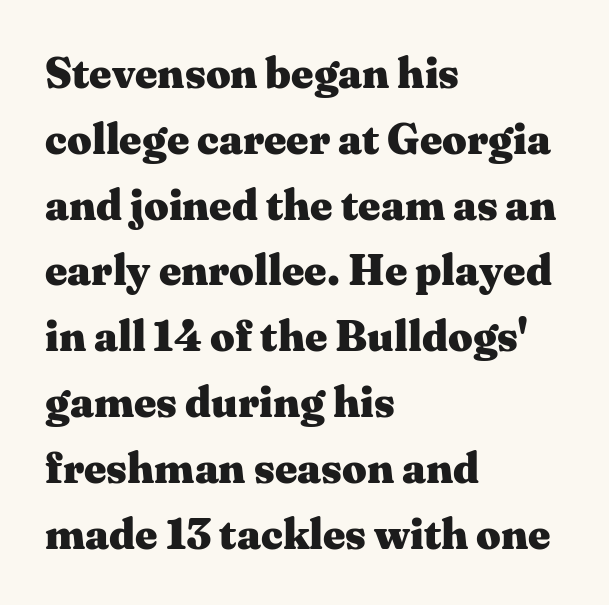
{"serif": "yes", "italic": "no", "bold": "yes", "weight": "heavy", "width": "wide", "stroke_contrast": "medium", "x_height": "medium", "monospaced": "no", "underline": "no", "align": "left", "line_spacing": "normal", "line_spacing_ratio": 1.53, "letter_spacing": "normal", "letter_spacing_em": 0.0, "glyph_px": 43}
